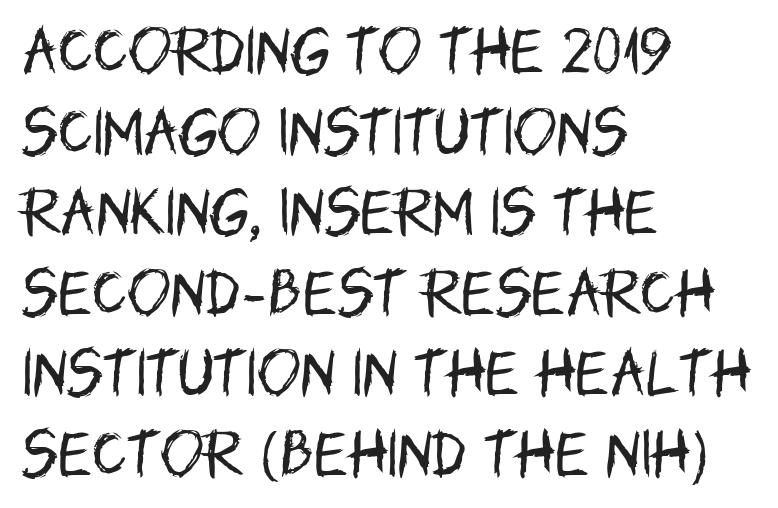
The image shows 52 px regular-weight, condensed sans-serif type, upright; set left-aligned, normal line spacing (1.55x), normal letter spacing, not underlined; low stroke contrast and a large x-height.
